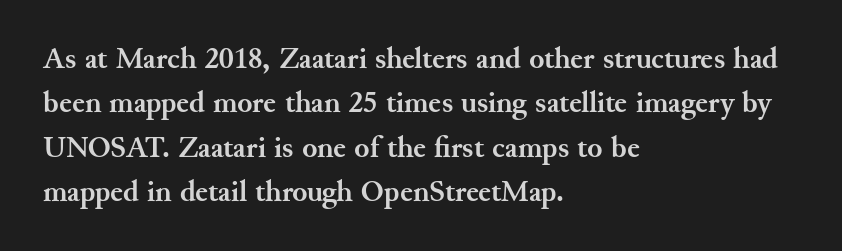
{"serif": "yes", "italic": "no", "bold": "yes", "weight": "semibold", "width": "normal", "stroke_contrast": "medium", "x_height": "small", "monospaced": "no", "underline": "no", "align": "left", "line_spacing": "normal", "line_spacing_ratio": 1.43, "letter_spacing": "normal", "letter_spacing_em": 0.0, "glyph_px": 31}
